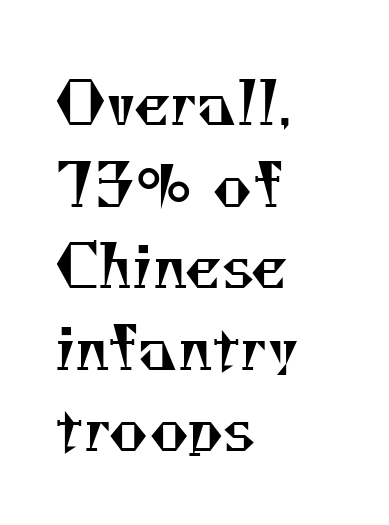
{"serif": "yes", "bold": "no", "weight": "regular", "width": "normal", "stroke_contrast": "medium", "x_height": "small", "monospaced": "no", "underline": "no", "align": "left", "line_spacing": "normal", "line_spacing_ratio": 1.36, "letter_spacing": "normal", "letter_spacing_em": 0.0, "glyph_px": 60}
